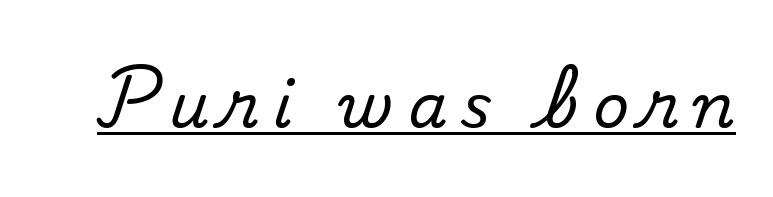
{"width": "normal", "stroke_contrast": "medium", "x_height": "small", "monospaced": "no", "underline": "yes", "letter_spacing": "wide", "letter_spacing_em": 0.23, "glyph_px": 62}
